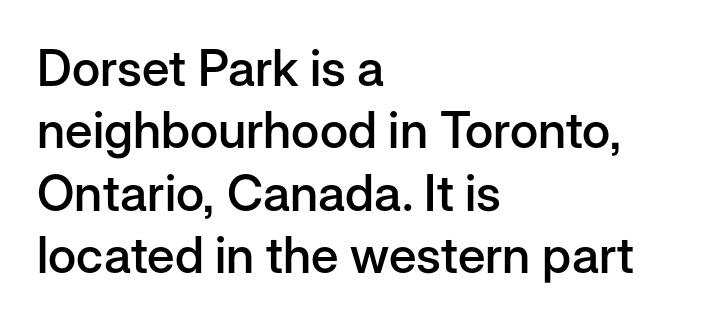
{"serif": "no", "italic": "no", "bold": "semi", "weight": "semibold", "width": "normal", "stroke_contrast": "low", "x_height": "medium", "monospaced": "no", "underline": "no", "align": "left", "line_spacing": "normal", "line_spacing_ratio": 1.25, "letter_spacing": "normal", "letter_spacing_em": 0.0, "glyph_px": 50}
